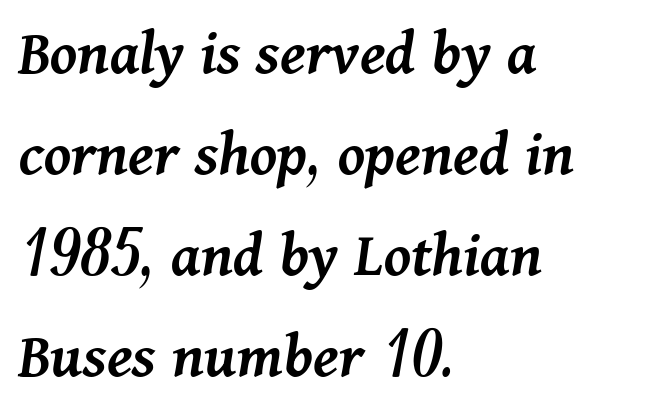
Does the leading feel generous? No, just average. The sample has been set in demibold, a notch under bold. This rendering features lettering with no underline. Do the characters align in a grid? No, the font is proportional.
